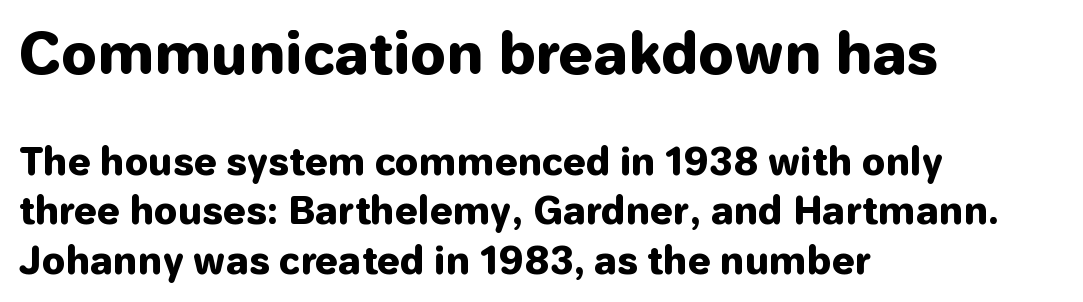
{"serif": "no", "italic": "no", "bold": "yes", "weight": "heavy", "width": "normal", "stroke_contrast": "low", "x_height": "medium", "monospaced": "no", "underline": "no", "align": "left", "line_spacing": "normal", "line_spacing_ratio": 1.33, "letter_spacing": "normal", "letter_spacing_em": 0.0, "larger_block": "first", "size_ratio": 1.51, "glyph_px": 56}
